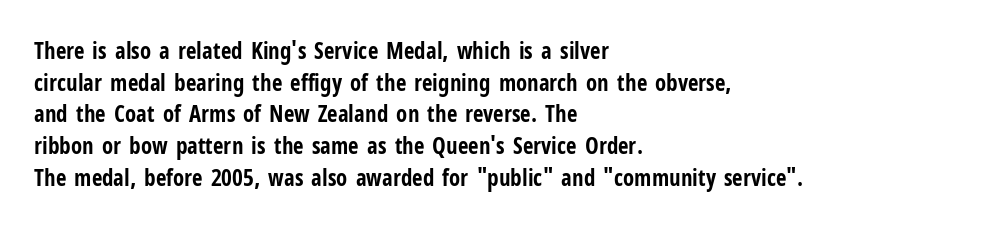
{"italic": "no", "bold": "yes", "underline": "no", "align": "left", "line_spacing": "normal", "line_spacing_ratio": 1.38, "letter_spacing": "normal", "letter_spacing_em": 0.0, "glyph_px": 23}
